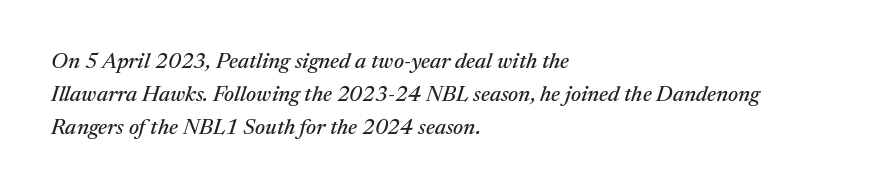
Q: Is the text italic (slanted)? A: Yes, it leans right by about 17 degrees.
Q: Is the text underlined? A: No.
Q: How is the paragraph aligned? A: Left-aligned.
Q: Is the spacing between letters normal or unusually wide? A: Normal.
Q: Is the spacing between lines tight, normal or loose? A: Normal.
